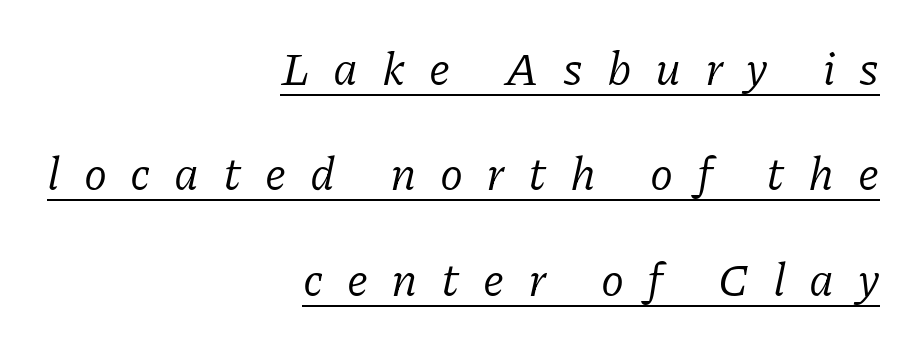
The image shows 47 px regular-weight serif type, italic (leaning right); set right-aligned, loose line spacing (2.24x), unusually wide letter spacing (+0.5 em), underlined; low stroke contrast and a medium x-height.
